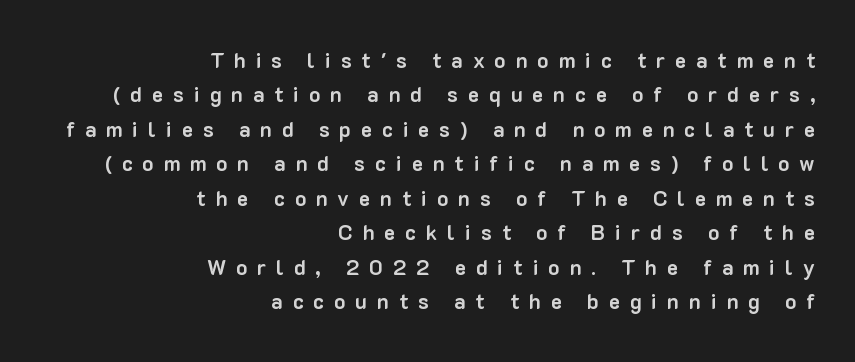
The image shows 21 px bold type, upright; set right-aligned, normal line spacing (1.64x), unusually wide letter spacing (+0.47 em), not underlined.
